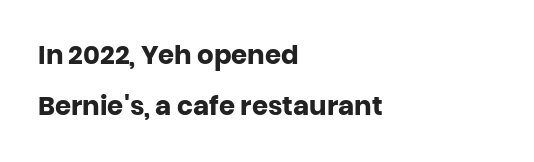
Q: Is the text bold? A: Yes.
Q: Is the text italic (slanted)? A: No, it is upright.
Q: Is the text underlined? A: No.
Q: How is the paragraph aligned? A: Left-aligned.
Q: Is the spacing between letters normal or unusually wide? A: Normal.
Q: Is the spacing between lines tight, normal or loose? A: Loose.
